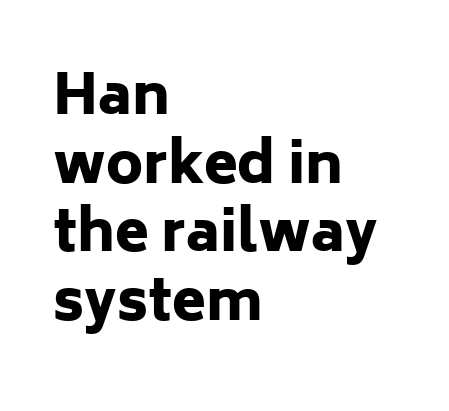
I'd call this a sans setting — the letters go barefoot. These lines are set flush left with a ragged right edge. Heft: maximum for text — a bold. What's the leading like? Ordinary, nothing unusual. This rendering features lettering with no underline.
